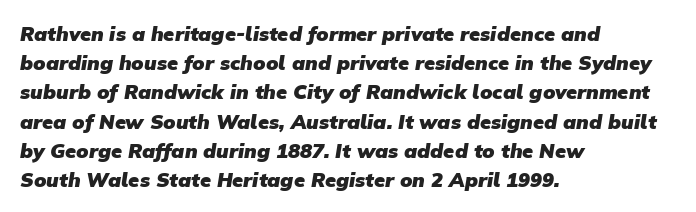
The image shows 20 px bold type; set left-aligned, normal line spacing (1.46x), normal letter spacing, not underlined.
